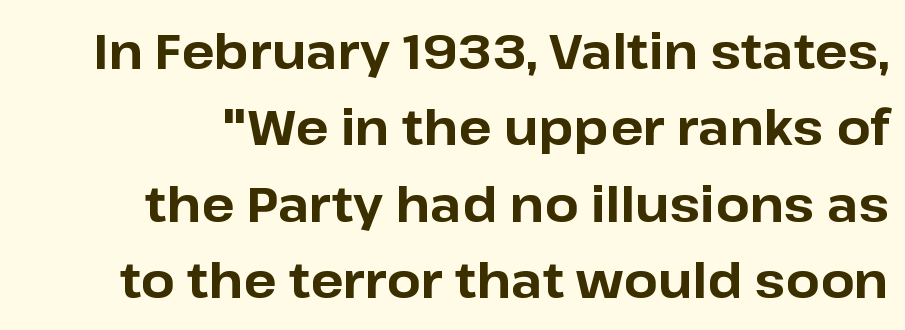
{"serif": "no", "italic": "no", "bold": "yes", "weight": "bold", "width": "normal", "stroke_contrast": "low", "x_height": "medium", "monospaced": "no", "underline": "no", "line_spacing": "normal", "line_spacing_ratio": 1.56, "letter_spacing": "normal", "letter_spacing_em": 0.0, "glyph_px": 49}
